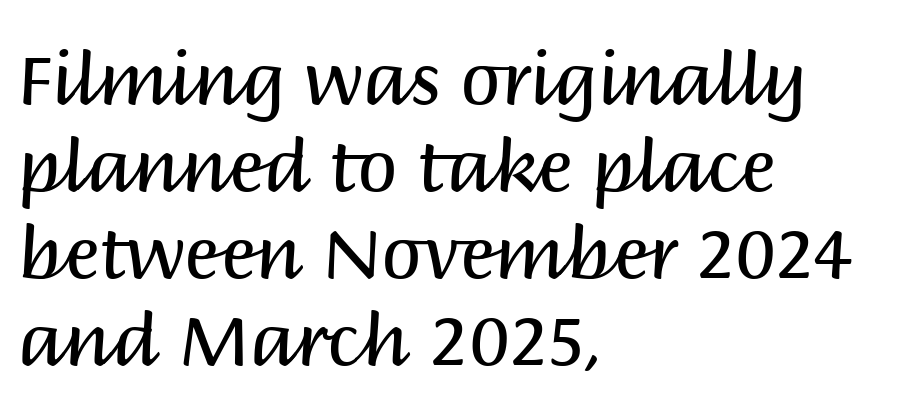
{"serif": "no", "bold": "no", "weight": "regular", "width": "normal", "stroke_contrast": "medium", "x_height": "large", "monospaced": "no", "underline": "no", "align": "left", "line_spacing_ratio": 1.21, "letter_spacing": "normal", "letter_spacing_em": 0.0, "glyph_px": 72}
